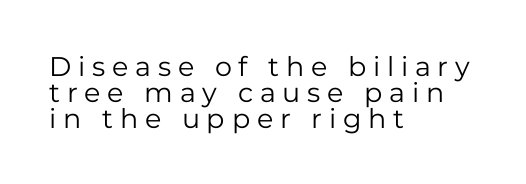
This is roman type, the default non-slanted kind. Plain, unruled lines of type. Short and long lines alike share a common starting point at left. A quiet, ordinary-to-light weight characterises the typeface.
